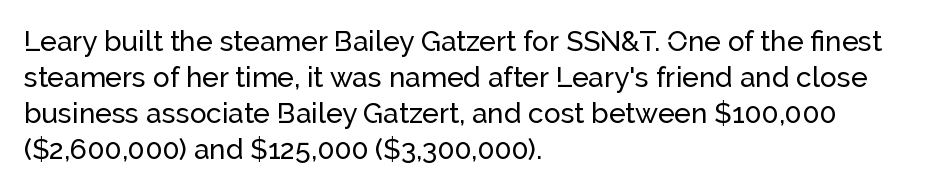
Q: Is the text italic (slanted)? A: No, it is upright.
Q: Is the typeface a serif or a sans-serif typeface? A: Sans-serif.
Q: Is the text underlined? A: No.
Q: How is the paragraph aligned? A: Left-aligned.
Q: Is the spacing between letters normal or unusually wide? A: Normal.
Q: Is the spacing between lines tight, normal or loose? A: Normal.
Q: Width (condensed, normal, or wide)? A: Normal.
Q: Stroke contrast? A: Low.
Q: x-height? A: Medium.
Q: Monospaced? A: No.
